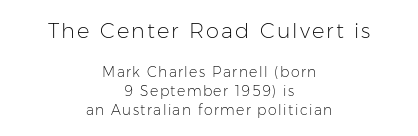
What's the leading like? Ordinary, nothing unusual. Size contrast runs from large at the top to small at the bottom. If you drew a line through each stem, it would be perfectly vertical. A centered setting, common on invitations and titles, is used for this passage.
